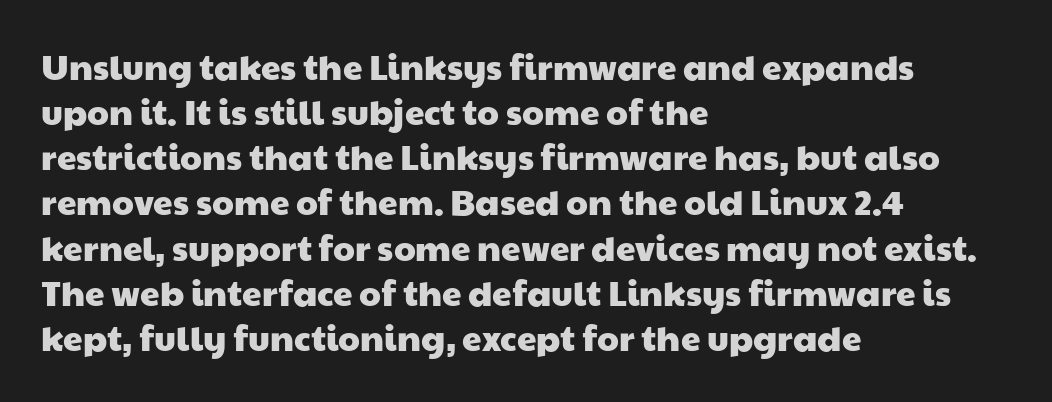
The image shows 35 px wide sans-serif type; set left-aligned, normal line spacing (1.29x), normal letter spacing, not underlined; low stroke contrast and a medium x-height.
